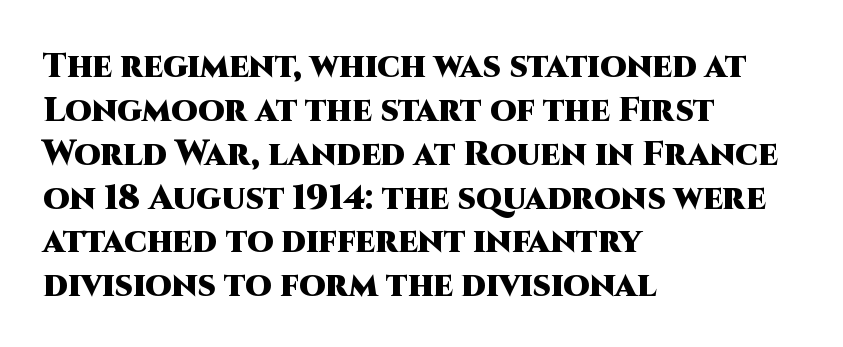
The image shows 34 px heavy sans-serif type, upright; set left-aligned, normal line spacing (1.29x), normal letter spacing, not underlined; high stroke contrast and a large x-height.
